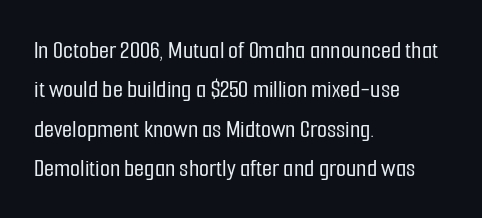
The image shows 26 px text type, upright; set left-aligned, normal line spacing (1.51x), normal letter spacing, not underlined.
